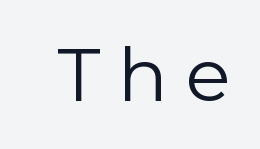
{"serif": "no", "italic": "no", "bold": "no", "weight": "regular", "width": "normal", "stroke_contrast": "low", "x_height": "medium", "monospaced": "no", "underline": "no", "letter_spacing": "wide", "letter_spacing_em": 0.25, "glyph_px": 74}
